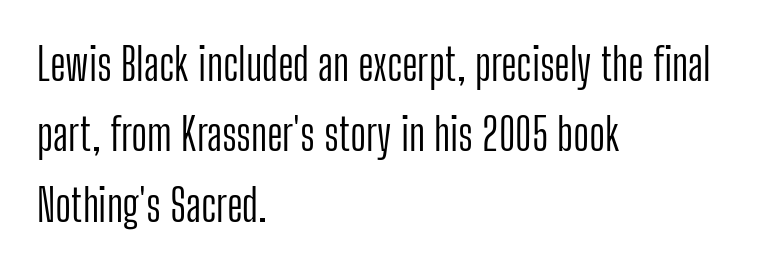
Designer's note — italics off, roman on. Each row of text sits above clean, open space. These lines keep a tight, regular rhythm from letter to letter. Spacing verdict: proportional, widths tailored to each character. The letters look calm and open, with moderate or lighter stems. Does the leading feel generous? No, just average.
